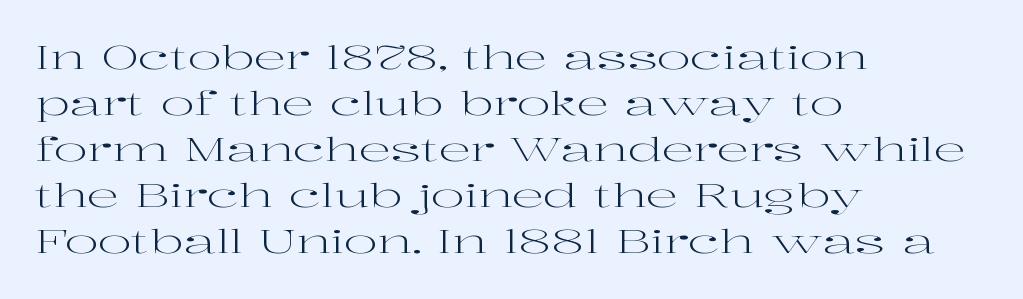
The image shows 32 px regular-weight, wide serif type, upright; set left-aligned, normal line spacing (1.44x), normal letter spacing, not underlined; high stroke contrast and a medium x-height.
